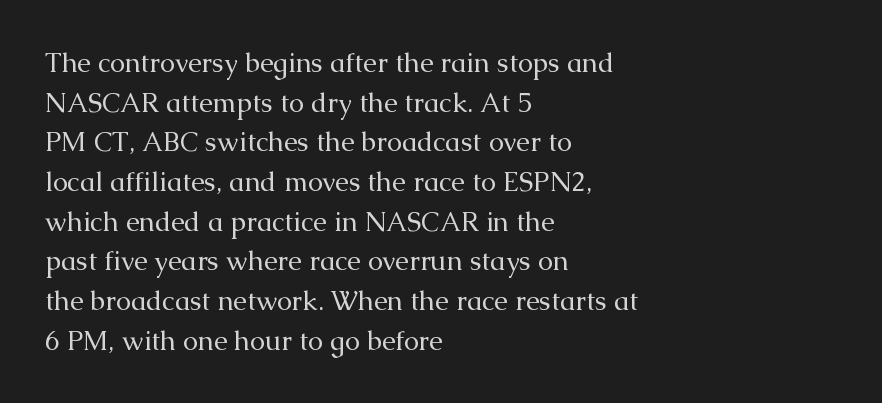
Q: Is the text bold? A: No.
Q: Is the text italic (slanted)? A: No, it is upright.
Q: Is the text underlined? A: No.
Q: How is the paragraph aligned? A: Left-aligned.
Q: Is the spacing between letters normal or unusually wide? A: Normal.
Q: Is the spacing between lines tight, normal or loose? A: Normal.
